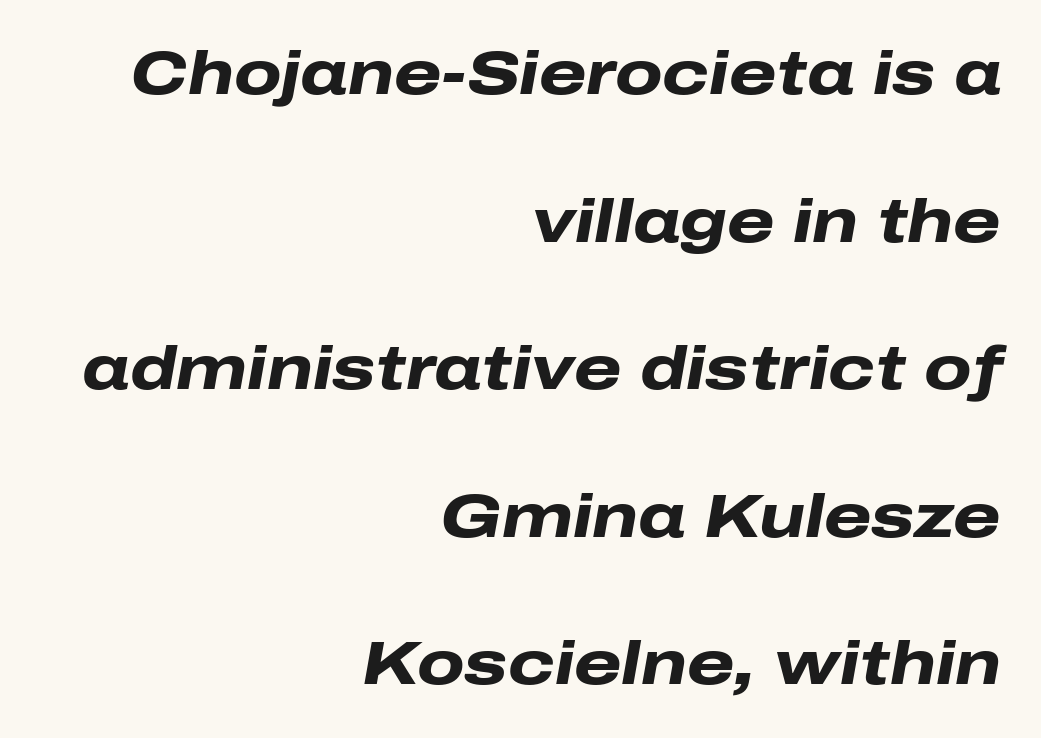
Q: Is the text bold? A: Yes.
Q: Is the text italic (slanted)? A: Yes, it leans right by about 10 degrees.
Q: Is the text underlined? A: No.
Q: How is the paragraph aligned? A: Right-aligned.
Q: Is the spacing between letters normal or unusually wide? A: Normal.
Q: Is the spacing between lines tight, normal or loose? A: Loose.
Q: Width (condensed, normal, or wide)? A: Wide.
Q: Stroke contrast? A: Low.
Q: x-height? A: Medium.
Q: Monospaced? A: No.
